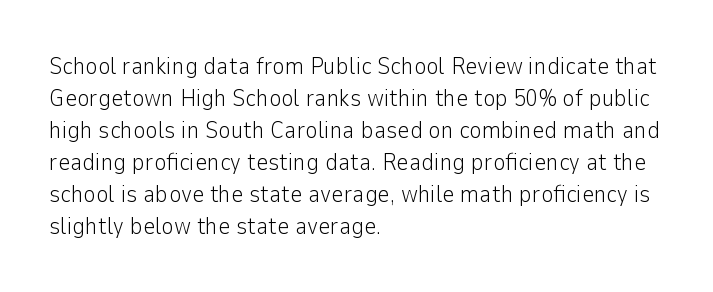
A bare baseline throughout the passage. Does the lettering tilt? It doesn't — this is upright. Leftover space on each line is placed entirely after the last word. Regarding leading, the lines here are spaced in the standard way. Inter-character spacing is left at the font's built-in metrics. Compared with a typical body face, this is equally light or lighter still.
